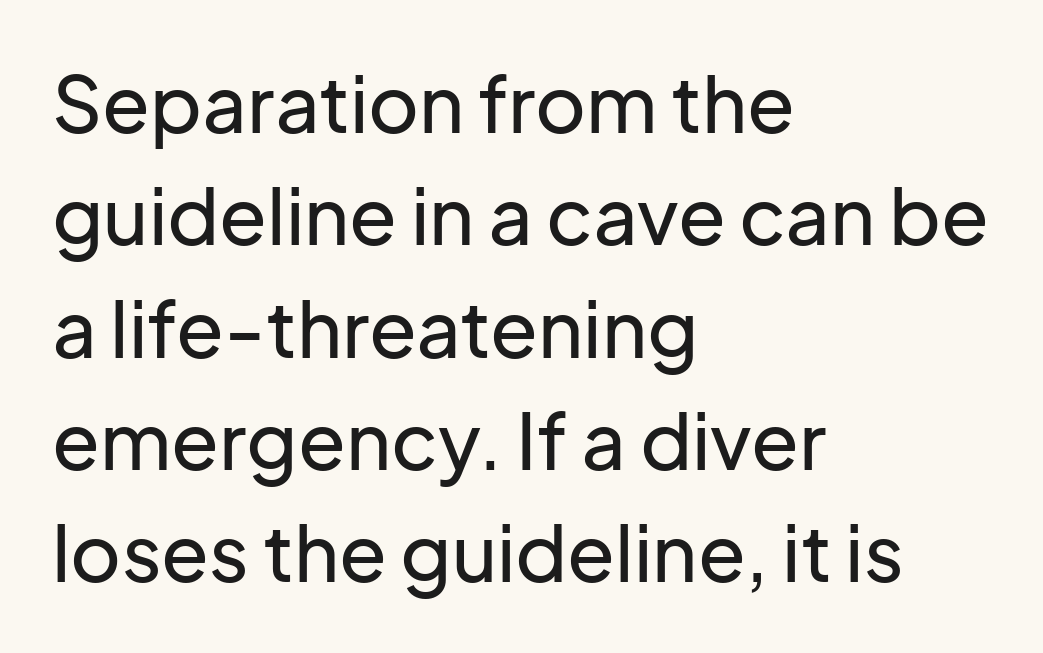
The image shows 78 px sans-serif type, upright; set left-aligned, normal line spacing (1.44x), normal letter spacing, not underlined; low stroke contrast and a medium x-height.
